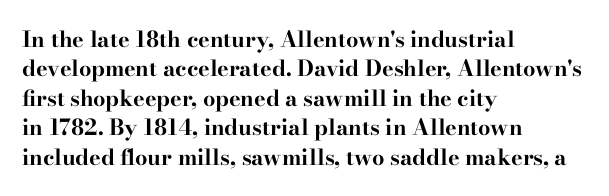
{"italic": "no", "bold": "yes", "underline": "no", "align": "left", "line_spacing": "normal", "line_spacing_ratio": 1.34, "letter_spacing": "normal", "letter_spacing_em": 0.0, "glyph_px": 22}
